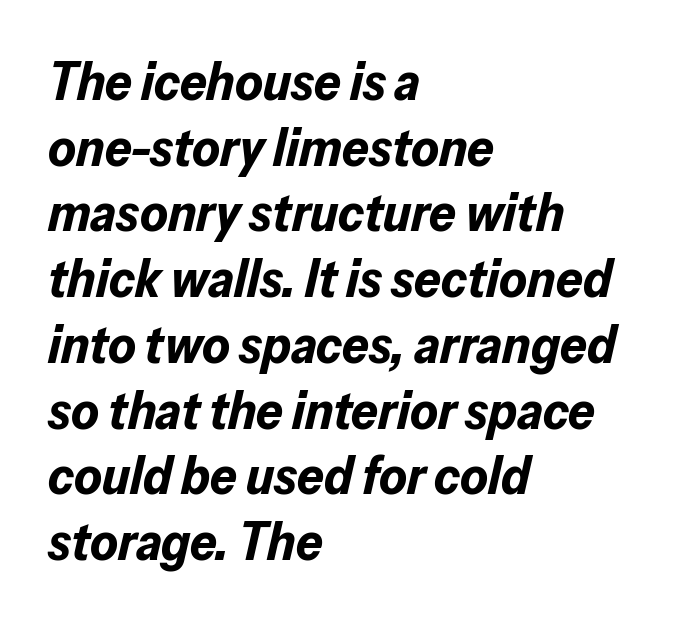
The face used here is proportionally spaced, like ordinary book or web type. The paragraph has a hard left edge and a soft right edge. The letters are slanted; this is an italic face. The letters are bold, with thick, heavy strokes. Is the letter spacing exaggerated? No — it looks like the ordinary default.
